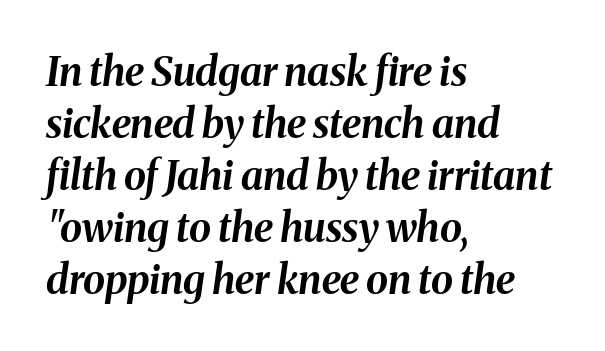
There's an unmistakable incline to the writing here. Check under the words: just untouched page. How would I describe the line gaps? Plain and ordinary. The rendering uses natural spacing where letterforms have individual widths.
